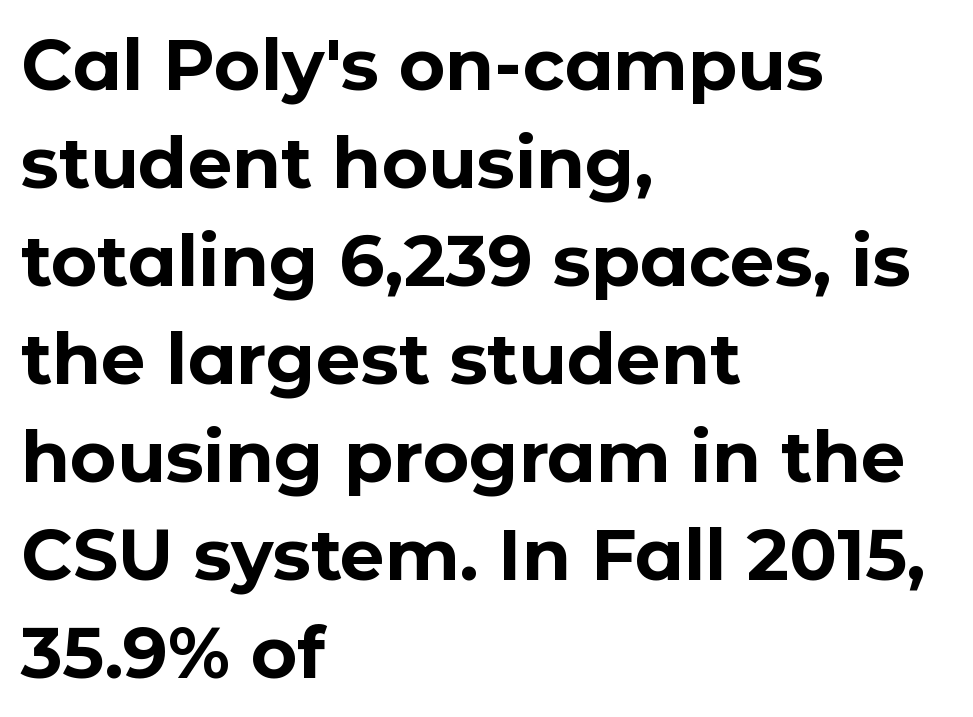
Posture: vertical. The rows are spaced the way most documents space them. Emphasis by weight is at full strength: bold. Which margin do the lines hug? The left one — the right edge is uneven. You could not count columns in this text — the font is proportionally spaced.
